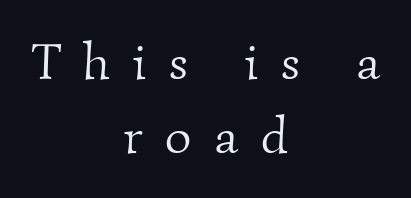
Q: Is the text bold? A: No.
Q: Is the typeface a serif or a sans-serif typeface? A: Serif.
Q: Is the text underlined? A: No.
Q: How is the paragraph aligned? A: Centered.
Q: Is the spacing between letters normal or unusually wide? A: Unusually wide.
Q: Is the spacing between lines tight, normal or loose? A: Normal.
Q: Width (condensed, normal, or wide)? A: Normal.
Q: Stroke contrast? A: Medium.
Q: x-height? A: Small.
Q: Monospaced? A: No.
